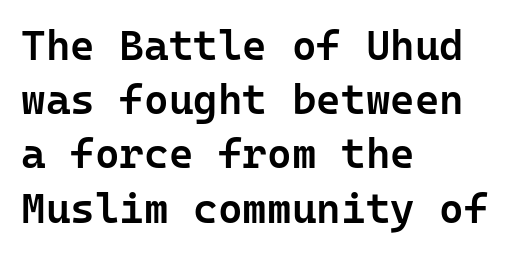
The image shows 42 px semibold sans-serif type, upright, monospaced; set left-aligned, normal line spacing (1.29x), normal letter spacing, not underlined; low stroke contrast and a medium x-height.
